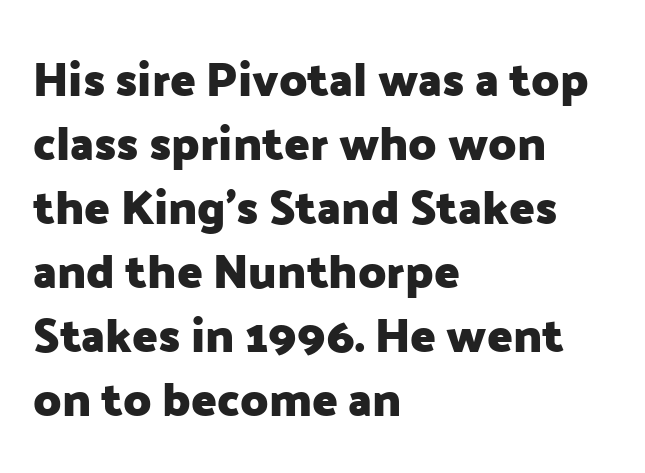
{"serif": "no", "italic": "no", "bold": "yes", "weight": "heavy", "width": "normal", "stroke_contrast": "low", "x_height": "medium", "monospaced": "no", "underline": "no", "align": "left", "line_spacing": "normal", "line_spacing_ratio": 1.36, "letter_spacing": "normal", "letter_spacing_em": 0.0, "glyph_px": 47}
